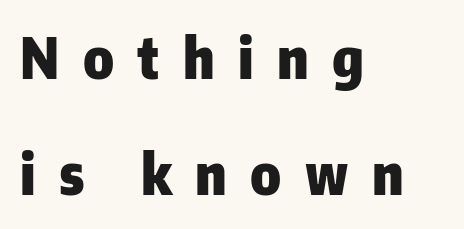
The image shows 57 px heavy sans-serif type, upright; set left-aligned, loose line spacing (2.04x), unusually wide letter spacing (+0.41 em), not underlined; low stroke contrast and a medium x-height.
